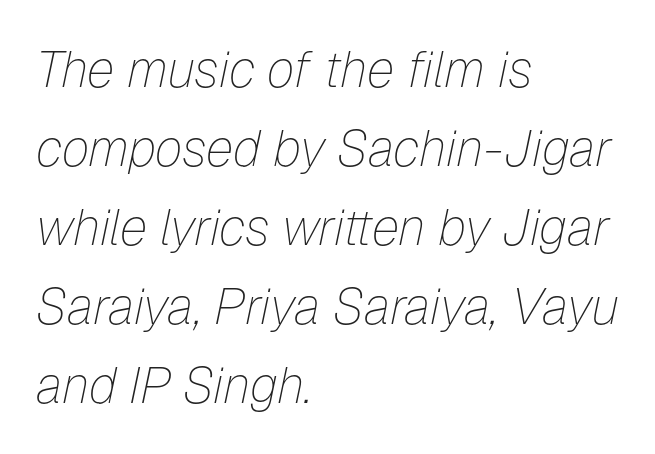
The text carries the slant typical of an italic or oblique font. Leftover space on each line is placed entirely after the last word. The space beneath each line is pristine and unruled. A quiet, ordinary-to-light weight characterises the typeface.
